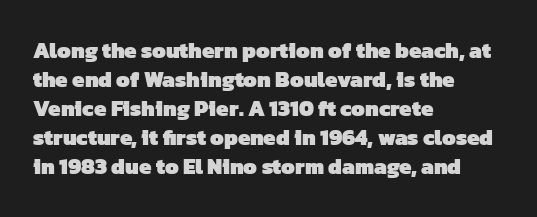
Q: Is the text bold? A: Yes.
Q: Is the text underlined? A: No.
Q: How is the paragraph aligned? A: Left-aligned.
Q: Is the spacing between letters normal or unusually wide? A: Normal.
Q: Is the spacing between lines tight, normal or loose? A: Normal.
